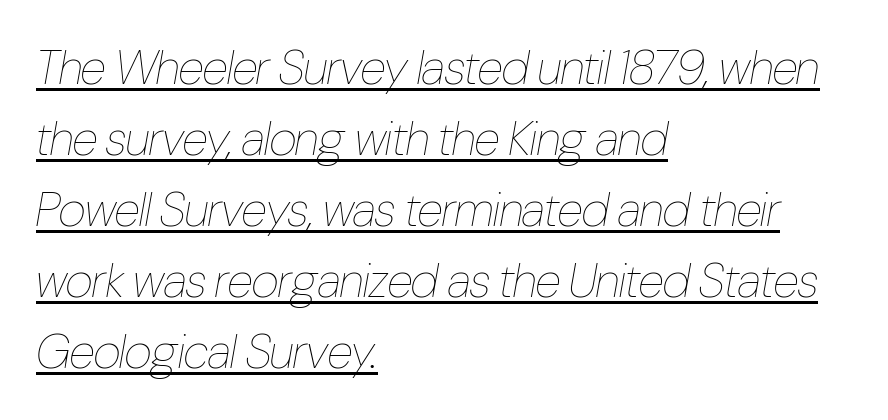
{"italic": "yes", "lean": "right", "slant_degrees": 10, "bold": "no", "weight": "thin", "width": "condensed", "stroke_contrast": "low", "x_height": "medium", "monospaced": "no", "underline": "yes", "align": "left", "line_spacing": "normal", "line_spacing_ratio": 1.48, "letter_spacing": "normal", "letter_spacing_em": 0.0, "glyph_px": 48}
